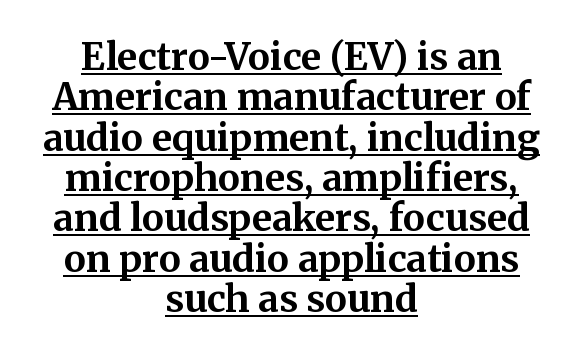
The image shows 37 px bold serif type, upright; set centered, tight line spacing (1.09x), normal letter spacing, underlined; medium stroke contrast and a medium x-height.
